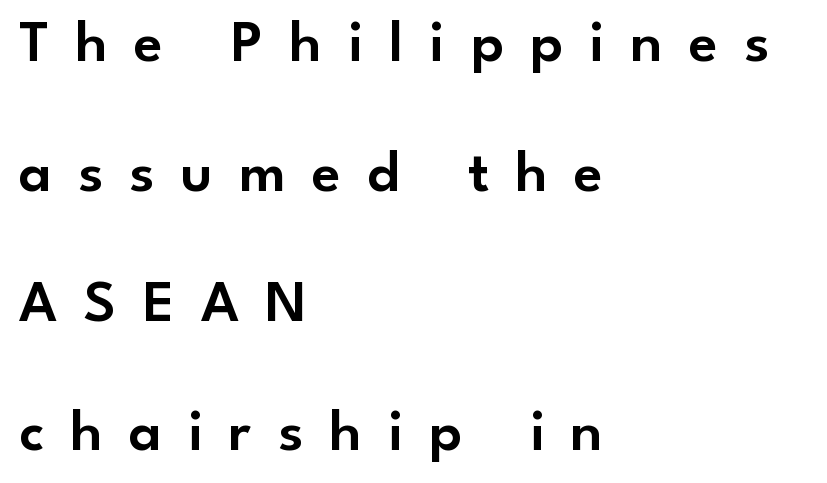
Q: Is the text italic (slanted)? A: No, it is upright.
Q: Is the typeface a serif or a sans-serif typeface? A: Sans-serif.
Q: Is the text underlined? A: No.
Q: How is the paragraph aligned? A: Left-aligned.
Q: Is the spacing between letters normal or unusually wide? A: Unusually wide.
Q: Is the spacing between lines tight, normal or loose? A: Loose.
Q: Width (condensed, normal, or wide)? A: Normal.
Q: Stroke contrast? A: Low.
Q: x-height? A: Small.
Q: Monospaced? A: No.
